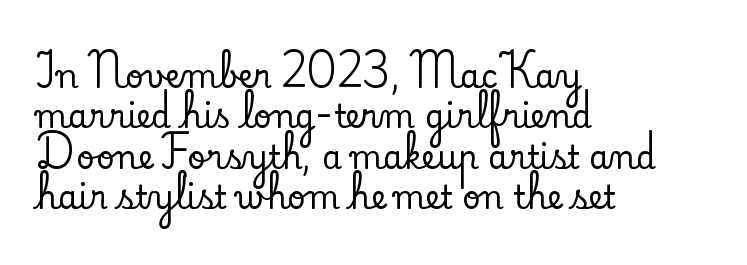
Q: Is the text italic (slanted)? A: No, it is upright.
Q: Is the typeface a serif or a sans-serif typeface? A: Serif.
Q: Is the text underlined? A: No.
Q: How is the paragraph aligned? A: Left-aligned.
Q: Is the spacing between letters normal or unusually wide? A: Normal.
Q: Is the spacing between lines tight, normal or loose? A: Normal.
Q: Width (condensed, normal, or wide)? A: Normal.
Q: Stroke contrast? A: Low.
Q: x-height? A: Small.
Q: Monospaced? A: No.
